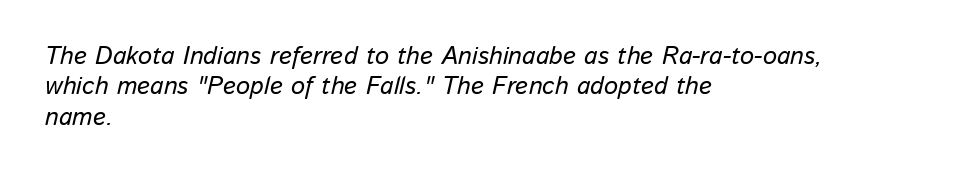
Q: Is the text italic (slanted)? A: Yes, it leans right by about 13 degrees.
Q: Is the text underlined? A: No.
Q: How is the paragraph aligned? A: Left-aligned.
Q: Is the spacing between letters normal or unusually wide? A: Normal.
